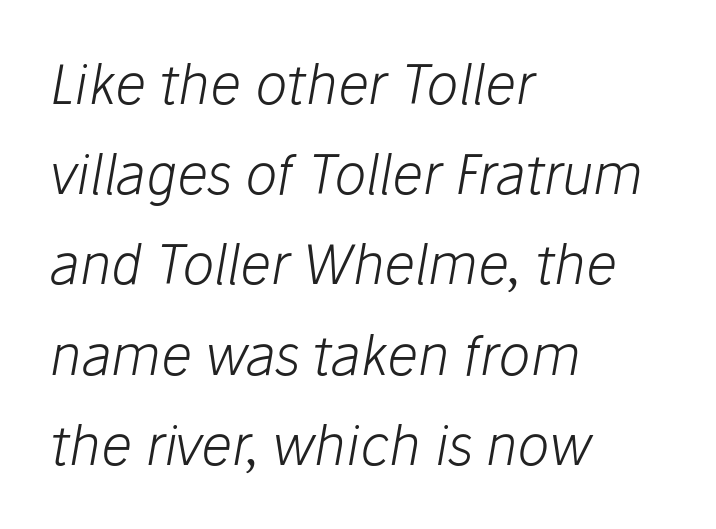
{"italic": "yes", "lean": "right", "slant_degrees": 10, "bold": "no", "weight": "light", "width": "normal", "stroke_contrast": "low", "x_height": "medium", "monospaced": "no", "underline": "no", "align": "left", "line_spacing": "normal", "line_spacing_ratio": 1.67, "letter_spacing": "normal", "letter_spacing_em": 0.0, "glyph_px": 54}
